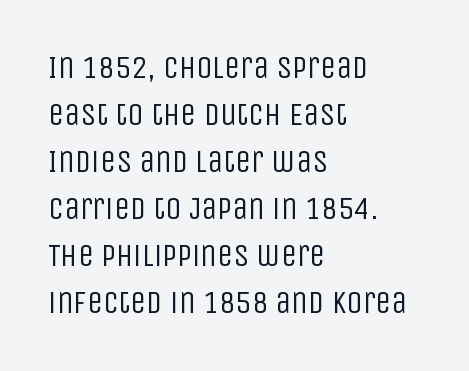
The image shows 32 px regular-weight, condensed sans-serif type, upright; set left-aligned, normal line spacing (1.47x), normal letter spacing, not underlined; low stroke contrast and a large x-height.
